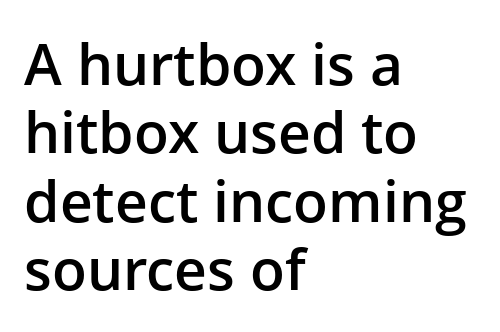
{"serif": "no", "italic": "no", "bold": "semi", "weight": "semibold", "width": "normal", "stroke_contrast": "low", "x_height": "medium", "monospaced": "no", "underline": "no", "align": "left", "line_spacing_ratio": 1.2, "letter_spacing": "normal", "letter_spacing_em": 0.0, "glyph_px": 57}
